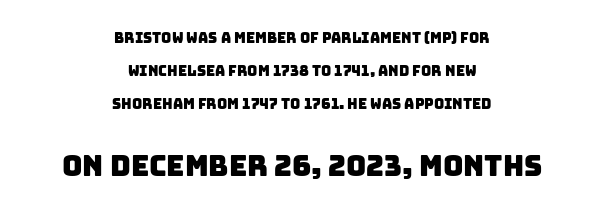
{"serif": "no", "width": "normal", "stroke_contrast": "low", "x_height": "large", "monospaced": "no", "underline": "no", "align": "center", "line_spacing": "loose", "line_spacing_ratio": 2.35, "letter_spacing": "normal", "letter_spacing_em": 0.0, "larger_block": "second", "size_ratio": 2.0, "glyph_px": 28}
